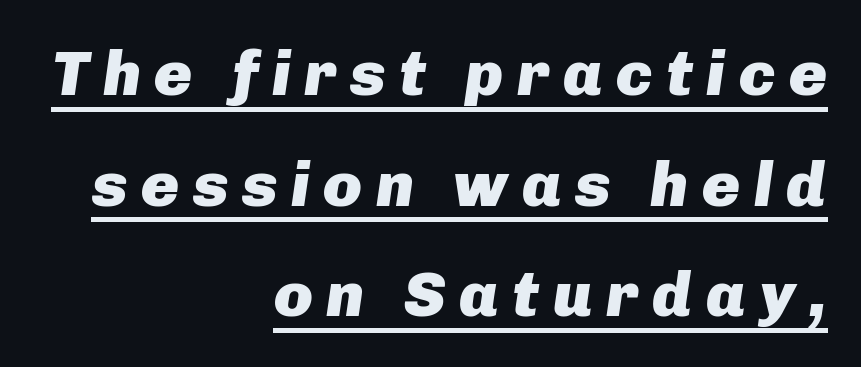
Q: Is the text bold? A: Yes.
Q: Is the text italic (slanted)? A: Yes, it leans right by about 8 degrees.
Q: Is the text underlined? A: Yes.
Q: How is the paragraph aligned? A: Right-aligned.
Q: Is the spacing between letters normal or unusually wide? A: Unusually wide.
Q: Width (condensed, normal, or wide)? A: Normal.
Q: Stroke contrast? A: Low.
Q: x-height? A: Medium.
Q: Monospaced? A: No.
